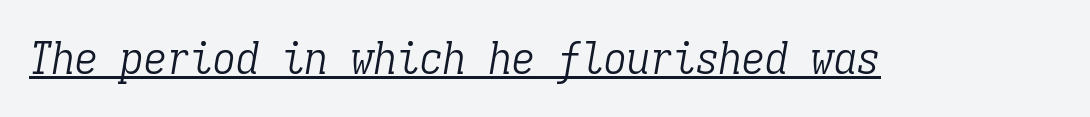
{"serif": "yes", "italic": "yes", "lean": "right", "slant_degrees": 9, "bold": "no", "weight": "light", "width": "condensed", "stroke_contrast": "low", "x_height": "medium", "monospaced": "yes", "underline": "yes", "letter_spacing": "normal", "letter_spacing_em": 0.0, "glyph_px": 46}
